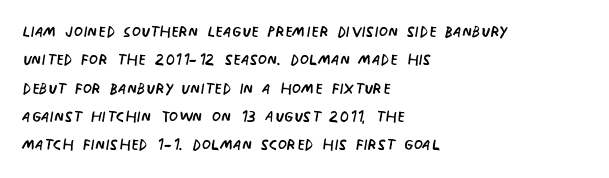
{"bold": "no", "underline": "no", "align": "left", "line_spacing": "normal", "line_spacing_ratio": 1.35, "letter_spacing": "normal", "letter_spacing_em": 0.0, "glyph_px": 21}
